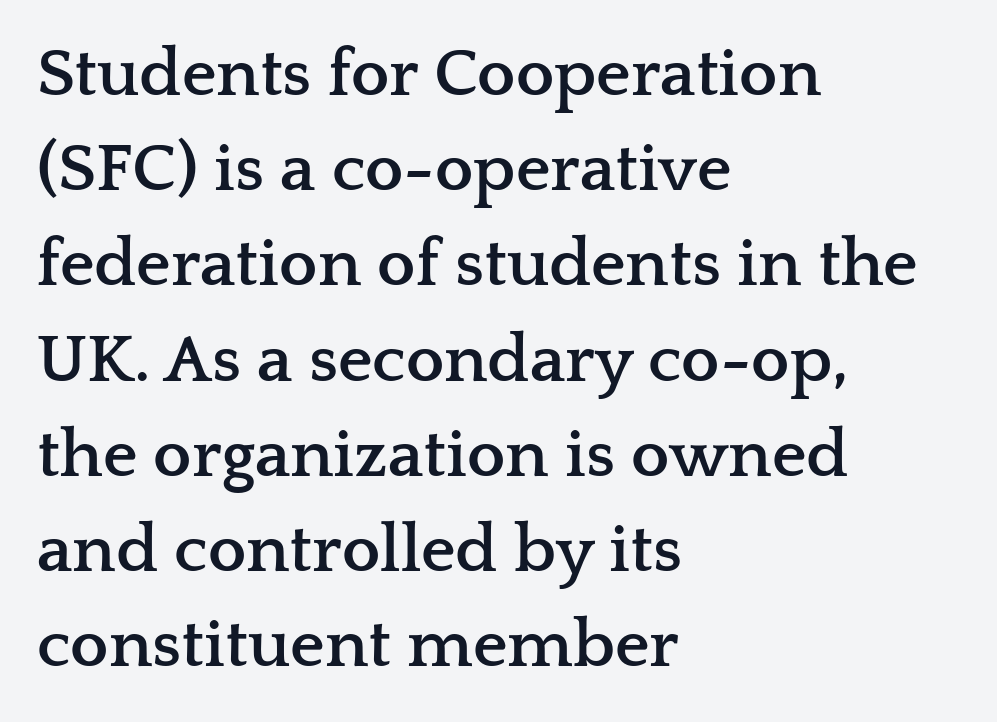
Q: Is the text bold? A: Yes.
Q: Is the text italic (slanted)? A: No, it is upright.
Q: Is the typeface a serif or a sans-serif typeface? A: Serif.
Q: Is the text underlined? A: No.
Q: How is the paragraph aligned? A: Left-aligned.
Q: Is the spacing between letters normal or unusually wide? A: Normal.
Q: Is the spacing between lines tight, normal or loose? A: Normal.
Q: Width (condensed, normal, or wide)? A: Wide.
Q: Stroke contrast? A: Low.
Q: x-height? A: Medium.
Q: Monospaced? A: No.
